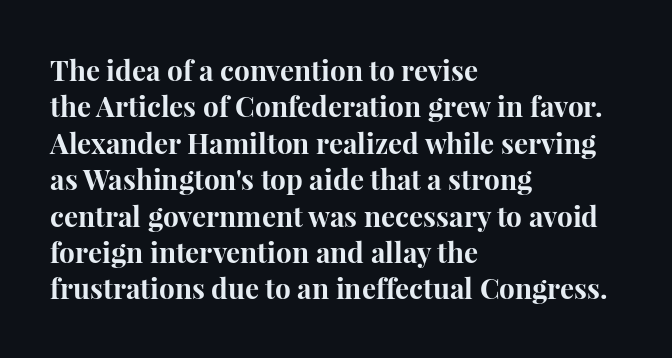
Q: Is the text bold? A: Yes.
Q: Is the text italic (slanted)? A: No, it is upright.
Q: Is the typeface a serif or a sans-serif typeface? A: Serif.
Q: Is the text underlined? A: No.
Q: How is the paragraph aligned? A: Left-aligned.
Q: Is the spacing between letters normal or unusually wide? A: Normal.
Q: Is the spacing between lines tight, normal or loose? A: Normal.
Q: Width (condensed, normal, or wide)? A: Normal.
Q: Stroke contrast? A: High.
Q: x-height? A: Medium.
Q: Monospaced? A: No.
